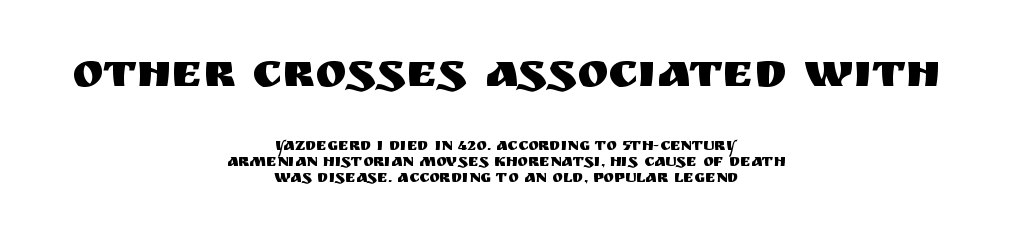
Q: Is the text italic (slanted)? A: No, it is upright.
Q: Is the typeface a serif or a sans-serif typeface? A: Sans-serif.
Q: Is the text underlined? A: No.
Q: How is the paragraph aligned? A: Centered.
Q: Is the spacing between letters normal or unusually wide? A: Normal.
Q: Is the spacing between lines tight, normal or loose? A: Tight.
Q: Which block of text is set in a larger size, the first (top) or the second (bottom)? A: The first (top) one.
Q: Width (condensed, normal, or wide)? A: Normal.
Q: Stroke contrast? A: Medium.
Q: x-height? A: Large.
Q: Monospaced? A: No.
